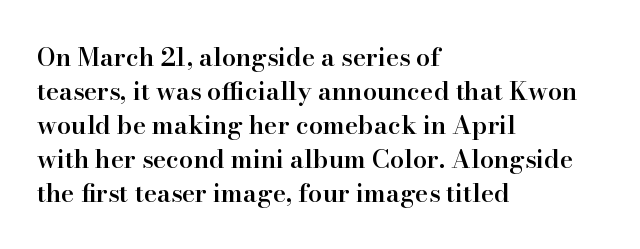
Do the letters lean? They stand straight. Set as a demibold, roughly 600 on the weight scale. Interline gaps are of average width in this sample. Has an underline been added? It has not. In CSS terms this would be text-align: left. The passage shown has conventional tracking throughout.
